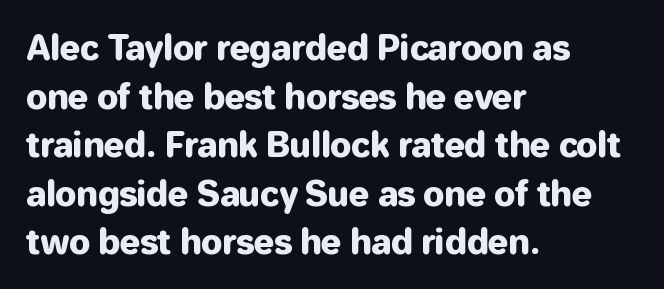
The image shows 34 px sans-serif type, upright; set left-aligned, normal line spacing (1.43x), normal letter spacing, not underlined; low stroke contrast and a medium x-height.
